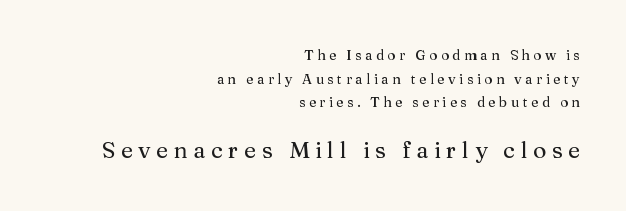
The image shows 23 px text type, upright; set right-aligned, normal line spacing (1.69x), unusually wide letter spacing (+0.24 em), not underlined; the second (bottom) block is 1.64x larger.
